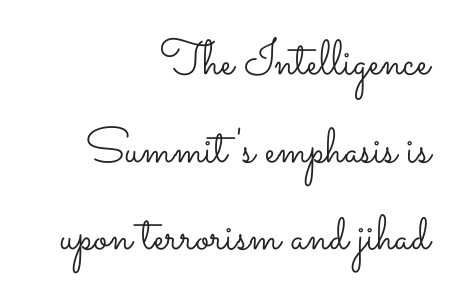
{"bold": "no", "weight": "light", "width": "wide", "stroke_contrast": "low", "x_height": "small", "monospaced": "no", "underline": "no", "align": "right", "line_spacing_ratio": 1.79, "letter_spacing": "normal", "letter_spacing_em": 0.0, "glyph_px": 49}
